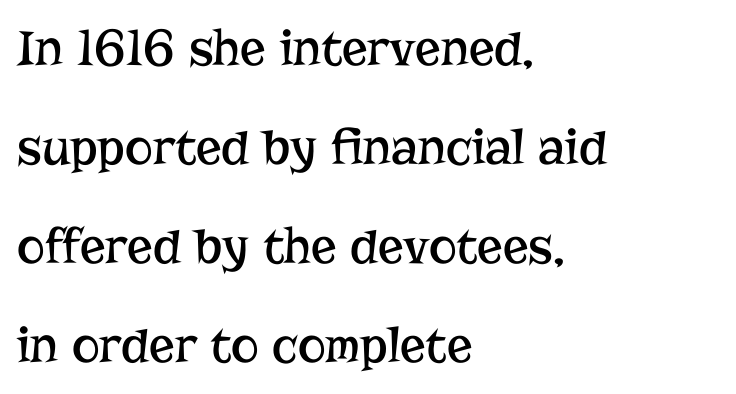
Is the letter spacing exaggerated? No — it looks like the ordinary default. Any mark beneath the type? The region is blank. Horizontally, the lines are justified to the leading edge only. Posture: straight, roman, zero tilt. The letters advance in unequal steps, a hallmark of proportional type. Stroke thickness stays within the range of a standard reading face or lighter.
